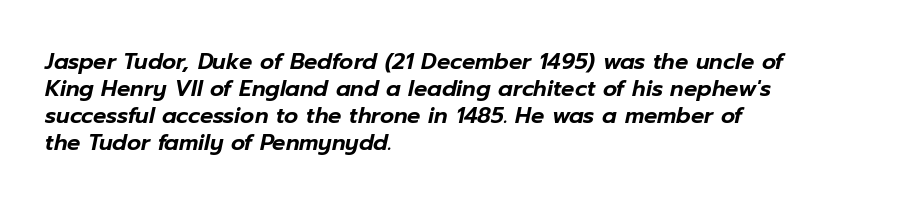
Q: Is the text italic (slanted)? A: Yes, it leans right by about 12 degrees.
Q: Is the text underlined? A: No.
Q: How is the paragraph aligned? A: Left-aligned.
Q: Is the spacing between letters normal or unusually wide? A: Normal.
